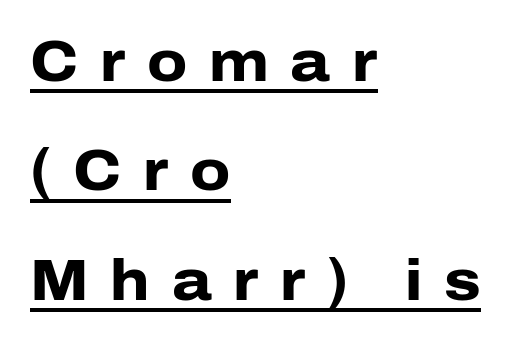
Underlined type. I'd call this a sans setting — the letters go barefoot. Baseline-to-baseline distance is far greater than the letter height. Note the varied advance widths — an 'i' is clearly narrower than an 'm'.
